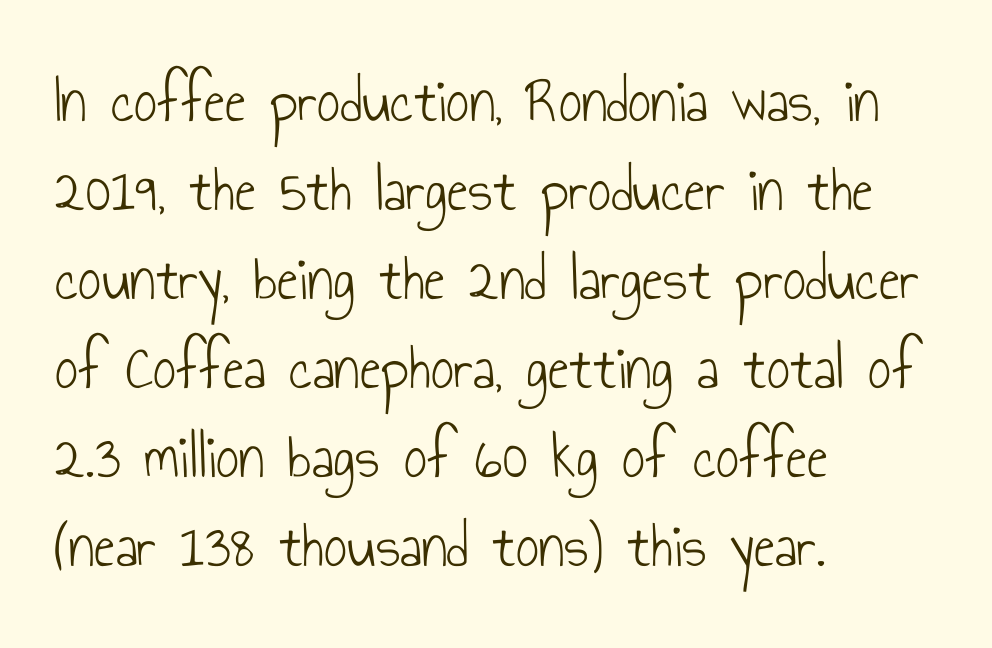
{"serif": "no", "italic": "no", "bold": "no", "weight": "light", "width": "condensed", "stroke_contrast": "low", "x_height": "small", "monospaced": "no", "underline": "no", "align": "left", "line_spacing": "normal", "line_spacing_ratio": 1.39, "letter_spacing": "normal", "letter_spacing_em": 0.0, "glyph_px": 64}
